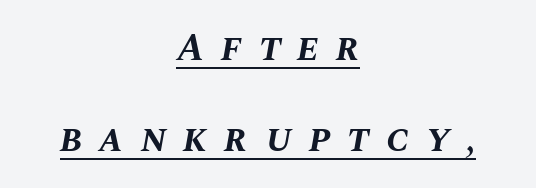
Q: Is the text bold? A: Yes.
Q: Is the text italic (slanted)? A: Yes, it leans right by about 10 degrees.
Q: Is the text underlined? A: Yes.
Q: How is the paragraph aligned? A: Centered.
Q: Is the spacing between letters normal or unusually wide? A: Unusually wide.
Q: Is the spacing between lines tight, normal or loose? A: Loose.
Q: Width (condensed, normal, or wide)? A: Normal.
Q: Stroke contrast? A: Medium.
Q: x-height? A: Large.
Q: Monospaced? A: No.
